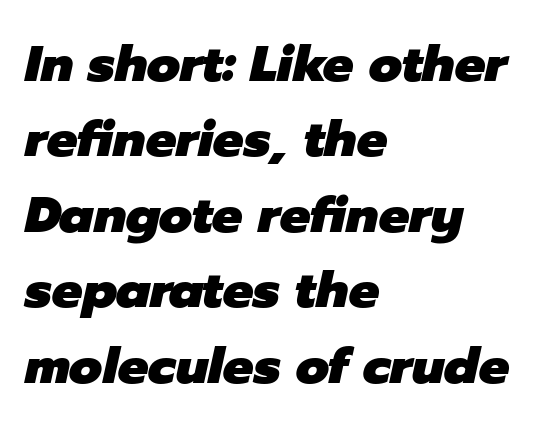
{"italic": "yes", "lean": "right", "slant_degrees": 12, "bold": "yes", "weight": "heavy", "width": "normal", "stroke_contrast": "low", "x_height": "medium", "monospaced": "no", "underline": "no", "align": "left", "line_spacing": "normal", "line_spacing_ratio": 1.48, "letter_spacing": "normal", "letter_spacing_em": 0.0, "glyph_px": 51}
